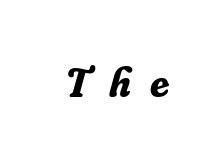
Q: Is the text bold? A: Yes.
Q: Is the text italic (slanted)? A: Yes, it leans right by about 16 degrees.
Q: Is the typeface a serif or a sans-serif typeface? A: Serif.
Q: Is the text underlined? A: No.
Q: Is the spacing between letters normal or unusually wide? A: Unusually wide.
Q: Width (condensed, normal, or wide)? A: Normal.
Q: Stroke contrast? A: Low.
Q: x-height? A: Small.
Q: Monospaced? A: No.
